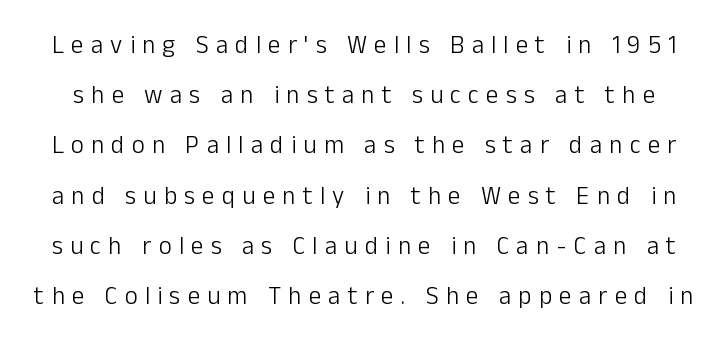
The image shows 25 px text type, upright; set loose line spacing (2.01x), unusually wide letter spacing (+0.29 em), not underlined.
